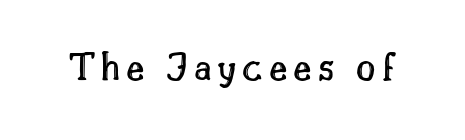
{"italic": "no", "width": "normal", "x_height": "small", "monospaced": "no", "underline": "no", "glyph_px": 42}
